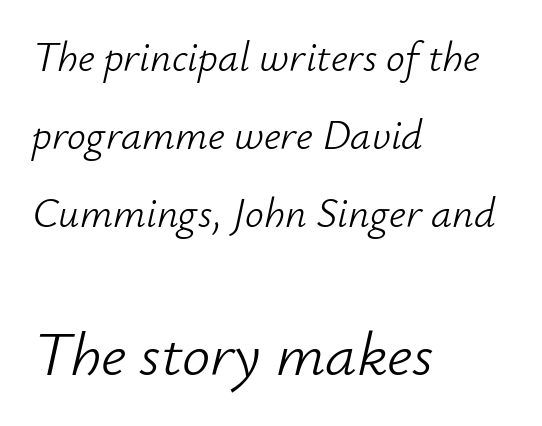
The image shows 63 px light type, italic (leaning right); set left-aligned, line spacing 1.86x, normal letter spacing, not underlined; the second (bottom) block is 1.5x larger; low stroke contrast and a small x-height.
